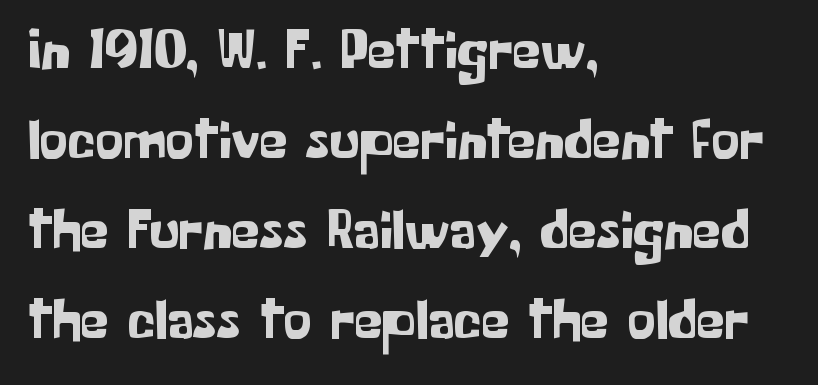
The leading is moderate, giving the passage an even texture. Each letter's strokes conclude bluntly, with no projecting serifs. Check the space under the baseline: it is left empty. Notice how the stems are strictly vertical — no italics here. Alignment: flush left. This sample has the flowing, uneven cadence of proportional lettering.
